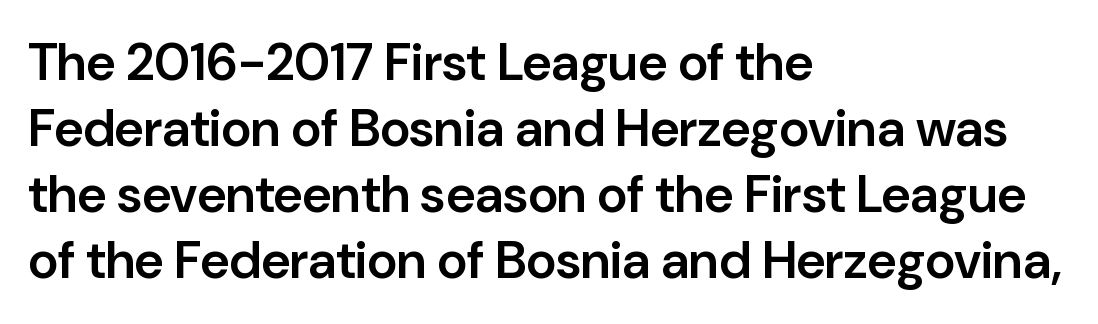
The passage shown is semibold, sitting just below true bold. Unlike italic type, these characters show no tilt at all. Notice how descenders clear the ascenders below comfortably — that's standard leading. Serif or sans? Sans — the stroke terminals are bare. A student would call this left alignment; a typographer would say flush left, rag right. The gaps between neighbouring characters are ordinary and unremarkable.
